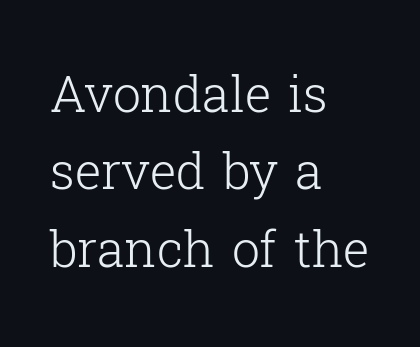
{"serif": "yes", "italic": "no", "bold": "no", "weight": "light", "width": "normal", "stroke_contrast": "low", "x_height": "medium", "monospaced": "no", "underline": "no", "align": "left", "line_spacing": "normal", "line_spacing_ratio": 1.55, "letter_spacing": "normal", "letter_spacing_em": 0.0, "glyph_px": 50}
